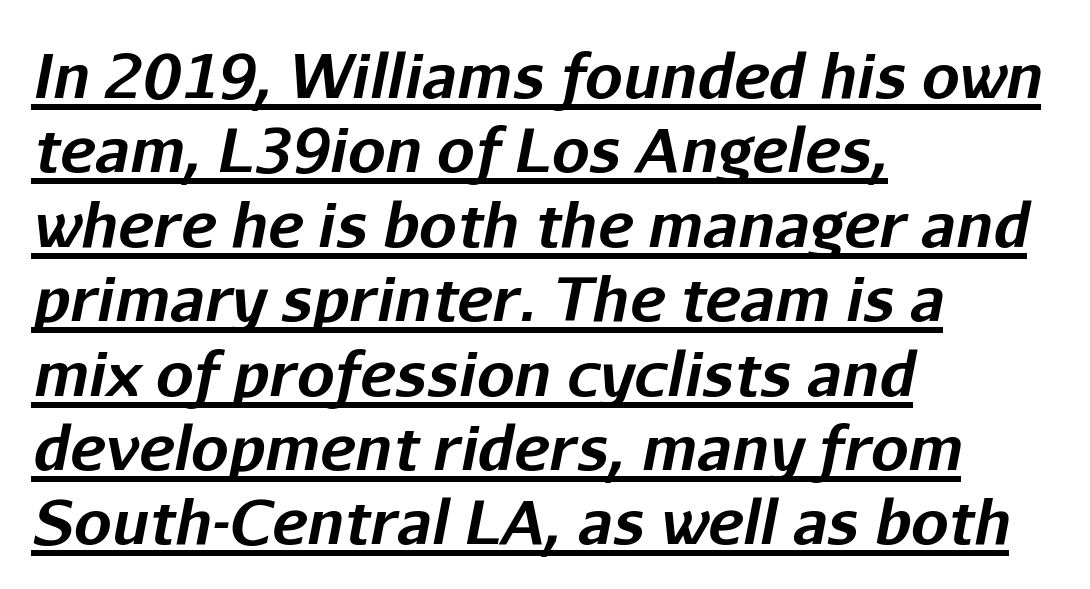
Q: Is the text bold? A: Yes.
Q: Is the text italic (slanted)? A: Yes, it leans right by about 11 degrees.
Q: Is the text underlined? A: Yes.
Q: How is the paragraph aligned? A: Left-aligned.
Q: Is the spacing between letters normal or unusually wide? A: Normal.
Q: Width (condensed, normal, or wide)? A: Normal.
Q: Stroke contrast? A: Low.
Q: x-height? A: Medium.
Q: Monospaced? A: No.
